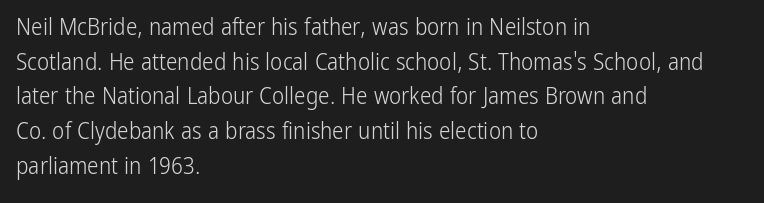
Vertical strokes here are truly vertical. Is the block centered? No — it sits flush against the left margin. Standard letterfit; no display-style spreading of the glyphs. This is not heavy type; no bold has been used.
